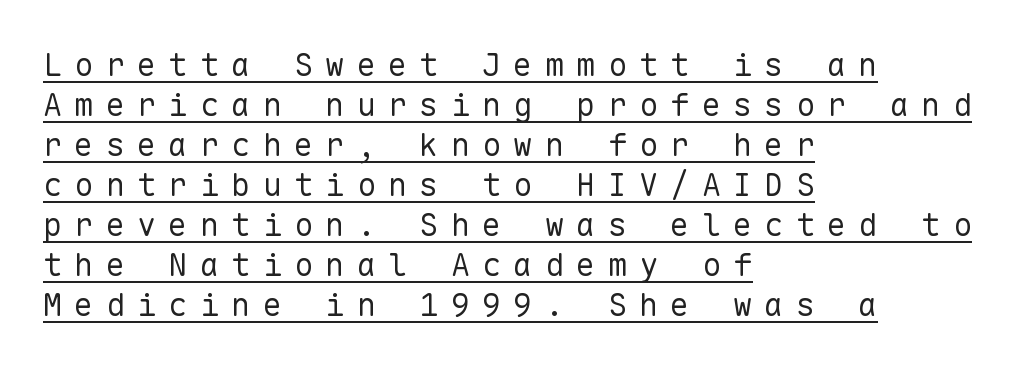
The image shows 32 px regular-weight sans-serif type, upright, monospaced; set left-aligned, normal line spacing (1.25x), unusually wide letter spacing (+0.38 em), underlined; low stroke contrast and a medium x-height.
